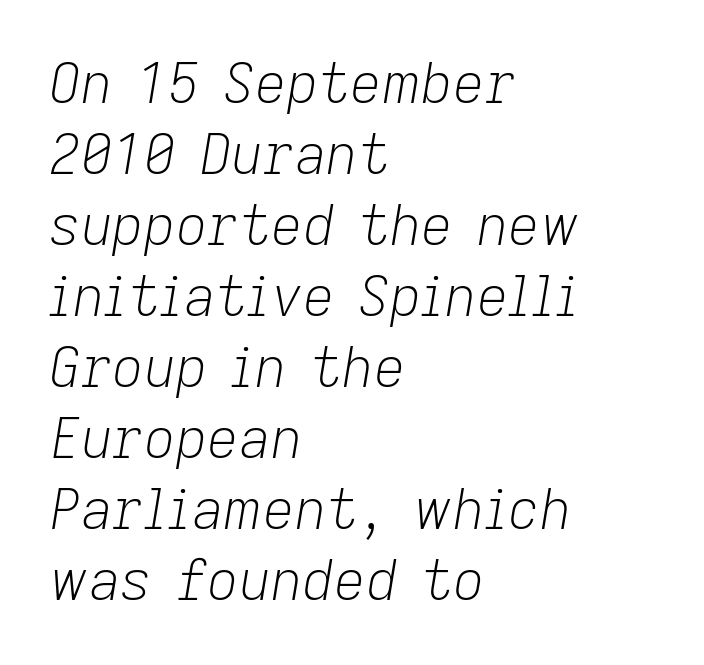
Q: Is the text bold? A: No.
Q: Is the text italic (slanted)? A: Yes, it leans right by about 9 degrees.
Q: Is the text underlined? A: No.
Q: How is the paragraph aligned? A: Left-aligned.
Q: Is the spacing between letters normal or unusually wide? A: Normal.
Q: Is the spacing between lines tight, normal or loose? A: Normal.
Q: Width (condensed, normal, or wide)? A: Normal.
Q: Stroke contrast? A: Low.
Q: x-height? A: Medium.
Q: Monospaced? A: No.
